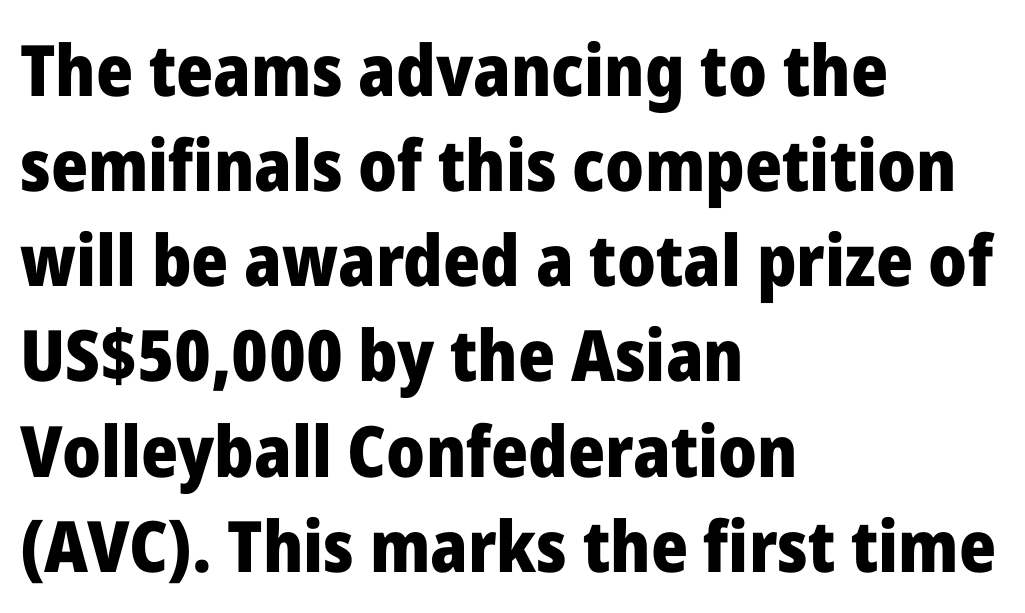
The image shows 71 px heavy sans-serif type, upright; set left-aligned, normal line spacing (1.34x), normal letter spacing, not underlined; low stroke contrast and a medium x-height.
